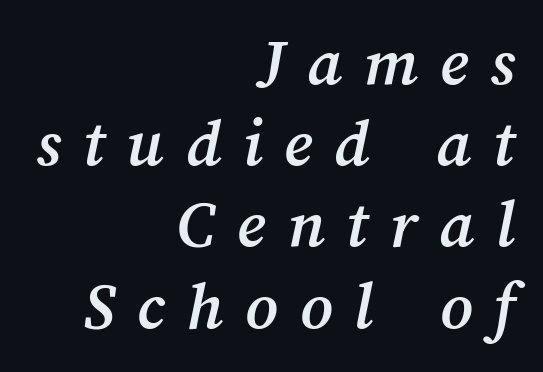
This sample is right-justified, so line beginnings fall wherever the words allow. The tracking reads as deliberately expanded to a designer's eye. Rule under the text: the space is simply empty. This sample has the flowing, uneven cadence of proportional lettering.
